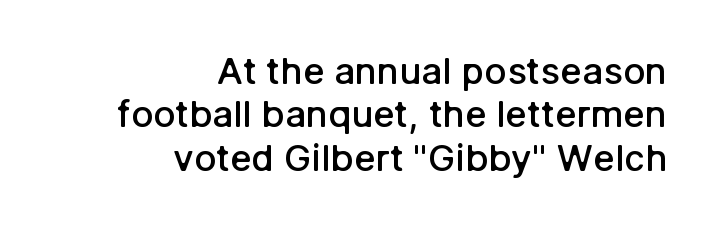
The image shows 37 px semibold sans-serif type, upright; set right-aligned, line spacing 1.17x, normal letter spacing, not underlined; low stroke contrast and a medium x-height.
